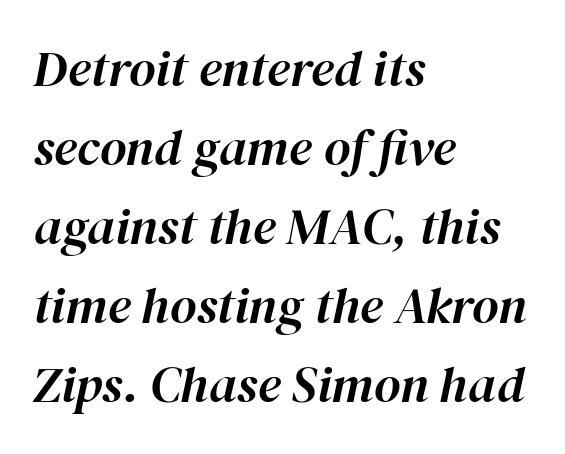
Q: Is the text italic (slanted)? A: Yes, it leans right by about 12 degrees.
Q: Is the text underlined? A: No.
Q: How is the paragraph aligned? A: Left-aligned.
Q: Is the spacing between letters normal or unusually wide? A: Normal.
Q: Is the spacing between lines tight, normal or loose? A: Normal.
Q: Width (condensed, normal, or wide)? A: Normal.
Q: Stroke contrast? A: High.
Q: x-height? A: Medium.
Q: Monospaced? A: No.
